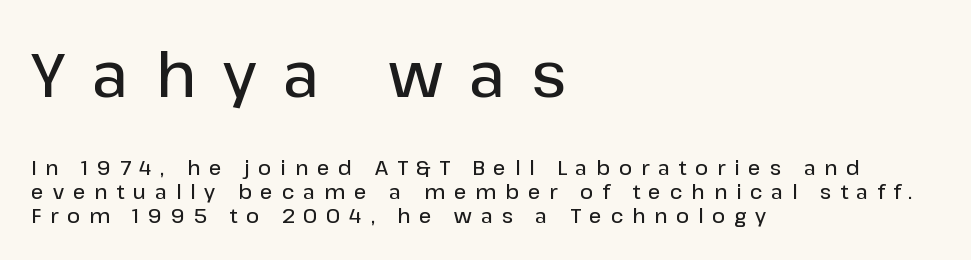
The image shows 61 px semibold sans-serif type, upright; set left-aligned, line spacing 1.2x, unusually wide letter spacing (+0.44 em), not underlined; the first (top) block is 3.05x larger; low stroke contrast and a medium x-height.
